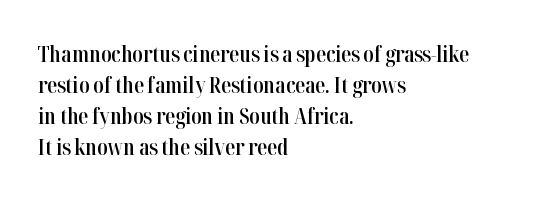
The image shows 22 px text type, upright; set left-aligned, normal line spacing (1.41x), normal letter spacing, not underlined.
